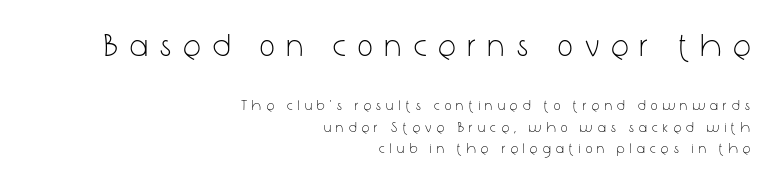
{"serif": "no", "italic": "no", "bold": "no", "weight": "light", "width": "condensed", "stroke_contrast": "low", "x_height": "medium", "monospaced": "no", "underline": "no", "align": "right", "line_spacing": "normal", "line_spacing_ratio": 1.52, "letter_spacing": "wide", "letter_spacing_em": 0.4, "larger_block": "first", "size_ratio": 2.29, "glyph_px": 32}
